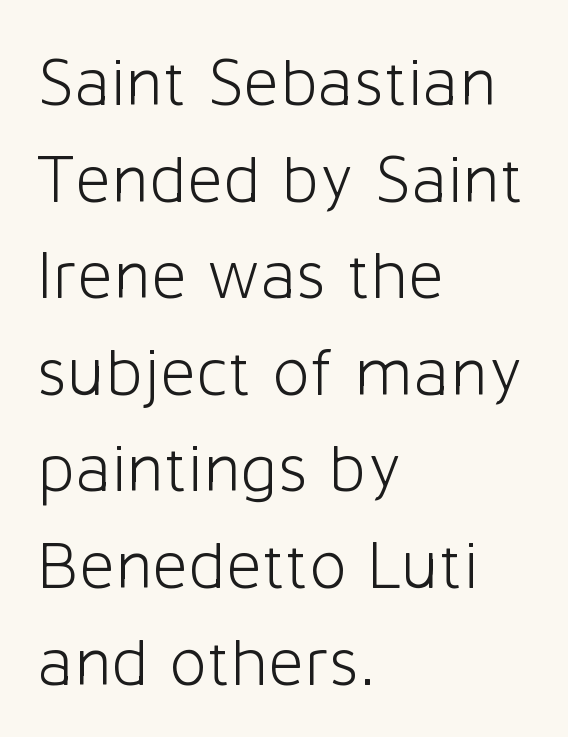
Q: Is the text bold? A: No.
Q: Is the text italic (slanted)? A: No, it is upright.
Q: Is the typeface a serif or a sans-serif typeface? A: Sans-serif.
Q: Is the text underlined? A: No.
Q: How is the paragraph aligned? A: Left-aligned.
Q: Is the spacing between letters normal or unusually wide? A: Normal.
Q: Is the spacing between lines tight, normal or loose? A: Normal.
Q: Width (condensed, normal, or wide)? A: Normal.
Q: Stroke contrast? A: Low.
Q: x-height? A: Medium.
Q: Monospaced? A: No.
